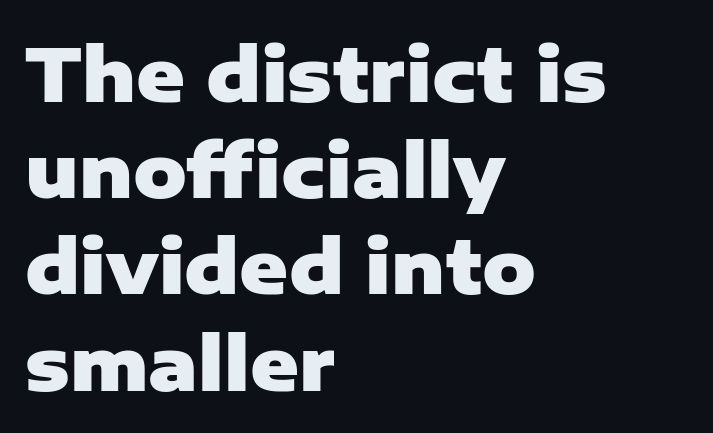
Q: Is the text bold? A: Yes.
Q: Is the text italic (slanted)? A: No, it is upright.
Q: Is the typeface a serif or a sans-serif typeface? A: Sans-serif.
Q: Is the text underlined? A: No.
Q: How is the paragraph aligned? A: Left-aligned.
Q: Is the spacing between letters normal or unusually wide? A: Normal.
Q: Is the spacing between lines tight, normal or loose? A: Normal.
Q: Width (condensed, normal, or wide)? A: Normal.
Q: Stroke contrast? A: Low.
Q: x-height? A: Medium.
Q: Monospaced? A: No.
